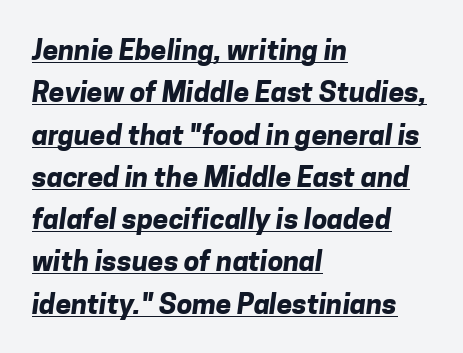
The image shows 28 px bold sans-serif type; set left-aligned, normal line spacing (1.51x), normal letter spacing, underlined; low stroke contrast and a medium x-height.
